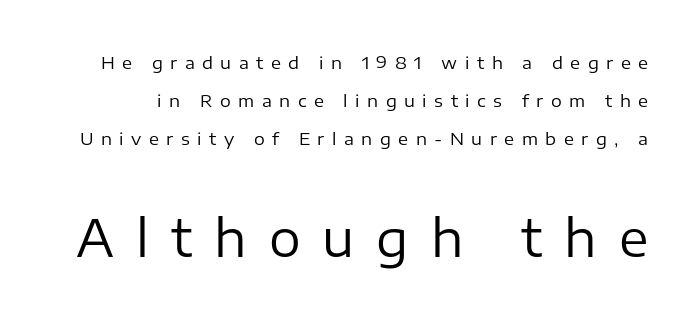
Q: Is the text bold? A: No.
Q: Is the text italic (slanted)? A: No, it is upright.
Q: Is the typeface a serif or a sans-serif typeface? A: Sans-serif.
Q: Is the text underlined? A: No.
Q: Is the spacing between letters normal or unusually wide? A: Unusually wide.
Q: Is the spacing between lines tight, normal or loose? A: Loose.
Q: Which block of text is set in a larger size, the first (top) or the second (bottom)? A: The second (bottom) one.
Q: Width (condensed, normal, or wide)? A: Normal.
Q: Stroke contrast? A: Low.
Q: x-height? A: Medium.
Q: Monospaced? A: No.
